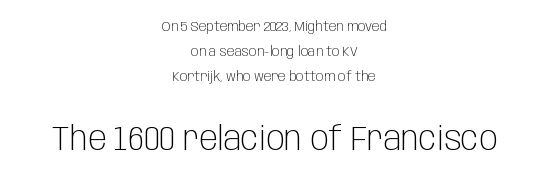
Stems here are at most as thick as an everyday book face. Words float on clear page, feet unadorned. The font's upright variant was chosen for this text. Leftover space on each line is divided equally before and after the words. These two chunks differ in scale, with the bottom chunk taking the larger measure. A typesetter would call this zero additional tracking.
